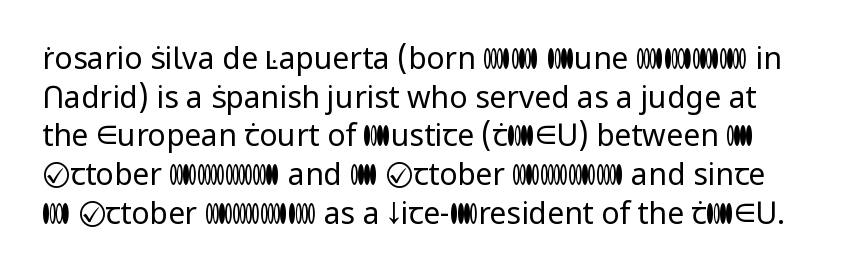
The zone under the glyphs is completely vacant. The rendering keeps characters at their native spacing. Line spacing here is normal. The letters advance in unequal steps, a hallmark of proportional type.
